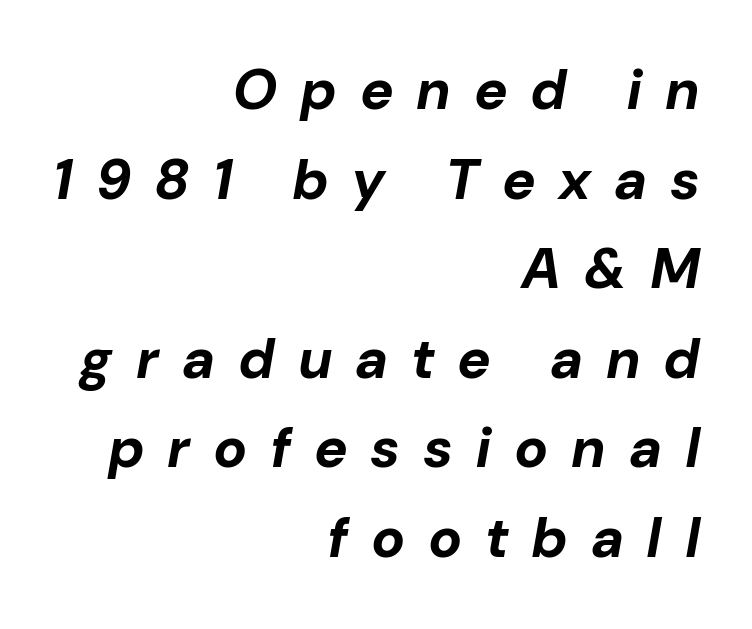
{"italic": "yes", "lean": "right", "slant_degrees": 10, "bold": "yes", "weight": "bold", "width": "normal", "stroke_contrast": "low", "x_height": "medium", "monospaced": "no", "underline": "no", "align": "right", "line_spacing": "normal", "line_spacing_ratio": 1.6, "letter_spacing": "wide", "letter_spacing_em": 0.44, "glyph_px": 56}
